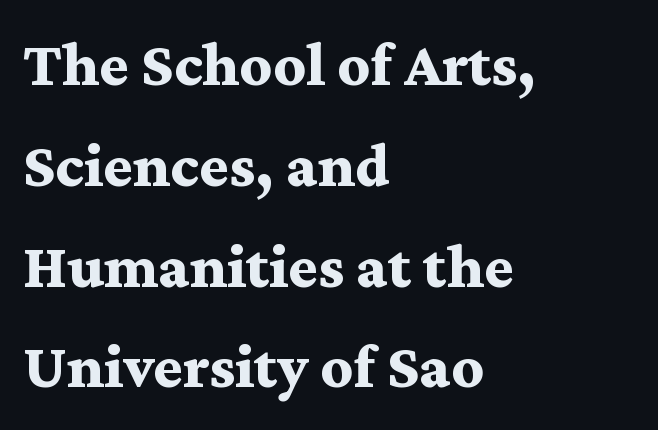
{"serif": "yes", "italic": "no", "bold": "yes", "weight": "bold", "width": "wide", "stroke_contrast": "medium", "x_height": "medium", "monospaced": "no", "underline": "no", "align": "left", "line_spacing": "normal", "line_spacing_ratio": 1.6, "letter_spacing": "normal", "letter_spacing_em": 0.0, "glyph_px": 63}
